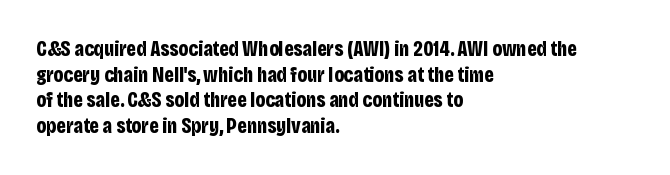
The image shows 21 px bold type, upright; set left-aligned, line spacing 1.22x, normal letter spacing, not underlined.
